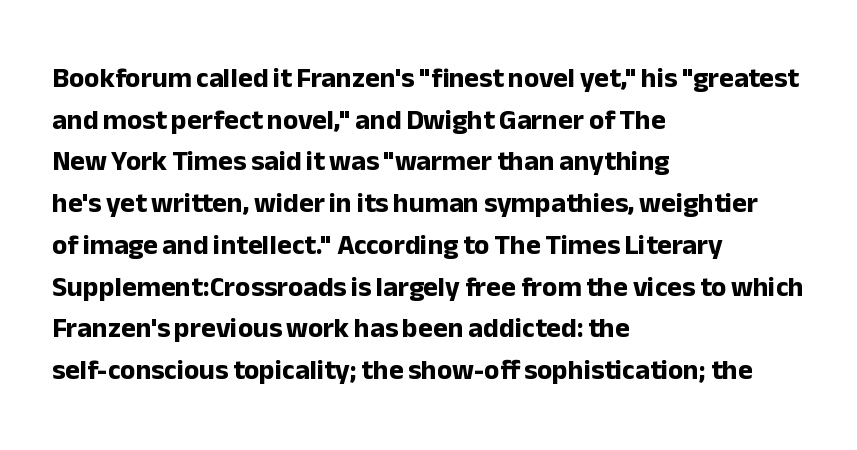
Q: Is the text bold? A: Yes.
Q: Is the text italic (slanted)? A: No, it is upright.
Q: Is the typeface a serif or a sans-serif typeface? A: Sans-serif.
Q: Is the text underlined? A: No.
Q: How is the paragraph aligned? A: Left-aligned.
Q: Is the spacing between letters normal or unusually wide? A: Normal.
Q: Is the spacing between lines tight, normal or loose? A: Normal.
Q: Width (condensed, normal, or wide)? A: Normal.
Q: Stroke contrast? A: Low.
Q: x-height? A: Medium.
Q: Monospaced? A: No.
